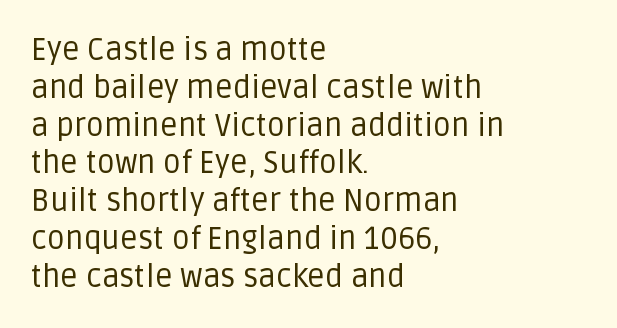
The image shows 31 px regular-weight sans-serif type, upright; set left-aligned, line spacing 1.22x, normal letter spacing, not underlined; low stroke contrast and a large x-height.
